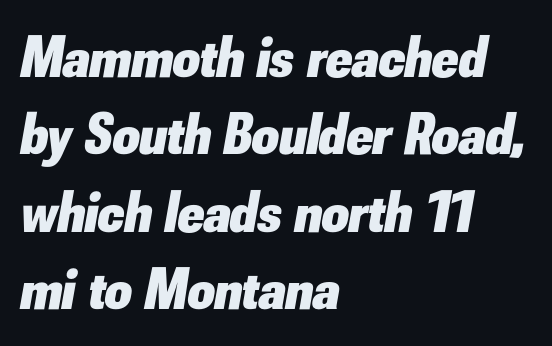
Q: Is the text bold? A: Yes.
Q: Is the text italic (slanted)? A: Yes, it leans right by about 10 degrees.
Q: Is the text underlined? A: No.
Q: How is the paragraph aligned? A: Left-aligned.
Q: Is the spacing between letters normal or unusually wide? A: Normal.
Q: Is the spacing between lines tight, normal or loose? A: Normal.
Q: Width (condensed, normal, or wide)? A: Normal.
Q: Stroke contrast? A: Low.
Q: x-height? A: Small.
Q: Monospaced? A: No.
